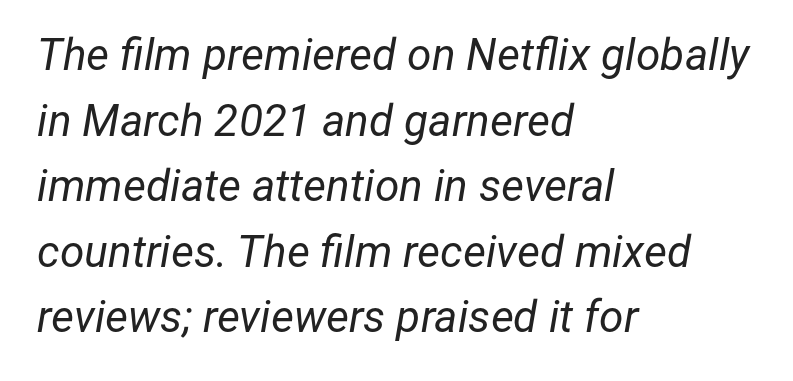
Decoration check: the copy has no underline. Here the designer chose a conventional face with non-uniform glyph widths. The line texture is even and compact thanks to regular tracking. Regular leading. The lettering tilts uniformly, giving the passage an italic look.
